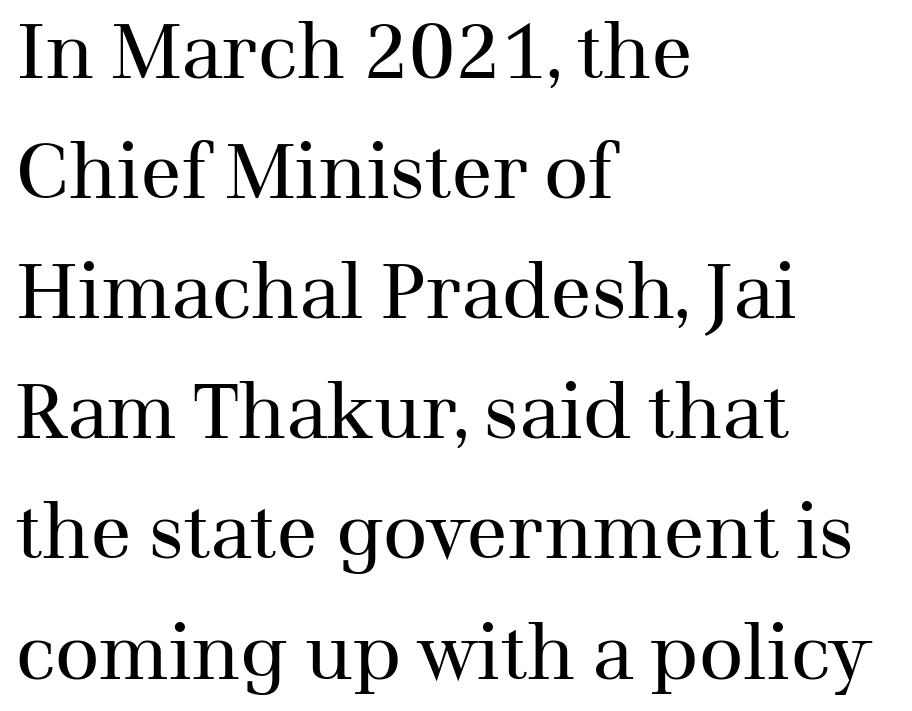
Q: Is the text bold? A: No.
Q: Is the text italic (slanted)? A: No, it is upright.
Q: Is the typeface a serif or a sans-serif typeface? A: Serif.
Q: Is the text underlined? A: No.
Q: How is the paragraph aligned? A: Left-aligned.
Q: Is the spacing between letters normal or unusually wide? A: Normal.
Q: Is the spacing between lines tight, normal or loose? A: Normal.
Q: Width (condensed, normal, or wide)? A: Normal.
Q: Stroke contrast? A: Medium.
Q: x-height? A: Medium.
Q: Monospaced? A: No.
